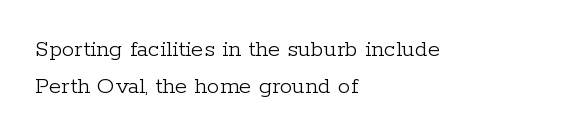
The image shows 25 px text type, upright; set left-aligned, normal line spacing (1.47x), normal letter spacing, not underlined.
